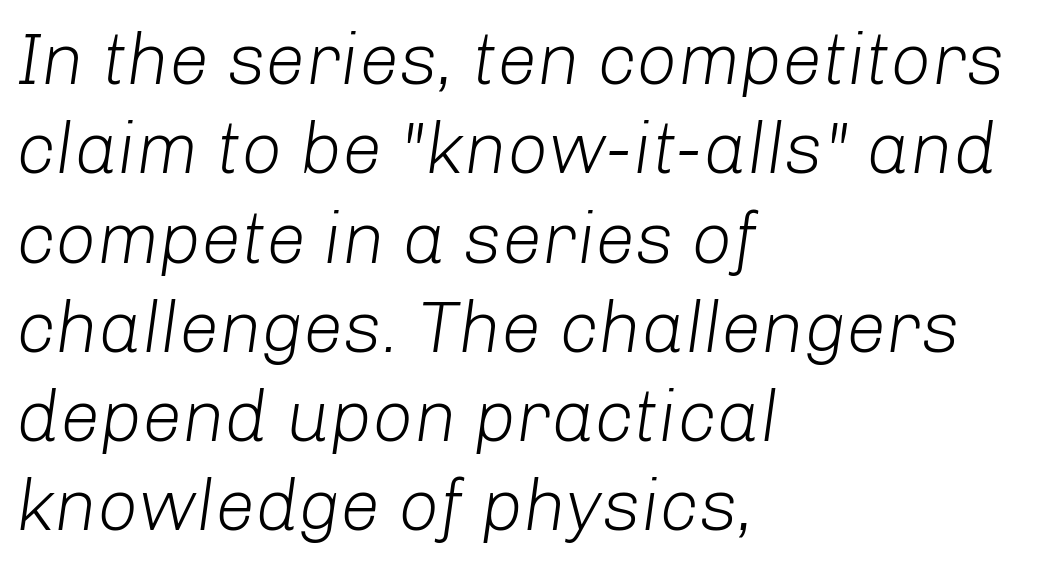
{"italic": "yes", "lean": "right", "slant_degrees": 8, "bold": "no", "weight": "light", "width": "normal", "stroke_contrast": "low", "x_height": "medium", "monospaced": "no", "underline": "no", "align": "left", "line_spacing_ratio": 1.24, "letter_spacing": "normal", "letter_spacing_em": 0.0, "glyph_px": 72}
